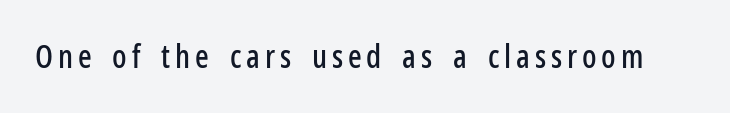
{"serif": "no", "italic": "no", "width": "condensed", "stroke_contrast": "low", "x_height": "medium", "monospaced": "no", "underline": "no", "glyph_px": 32}
